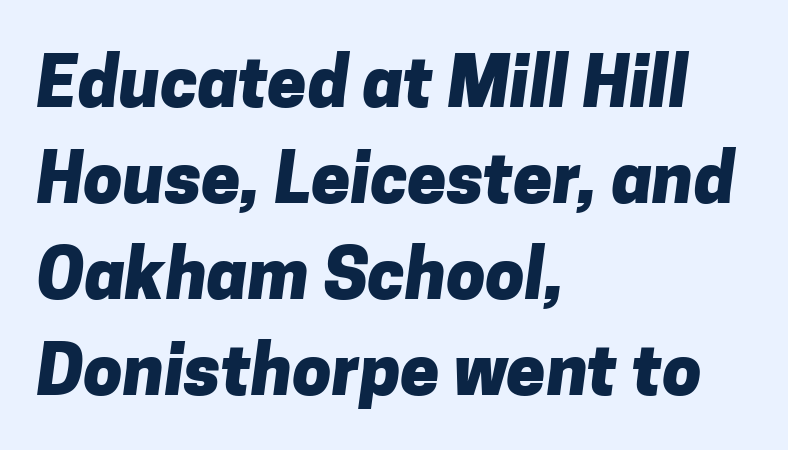
The image shows 70 px heavy sans-serif type; set left-aligned, normal line spacing (1.37x), normal letter spacing, not underlined; low stroke contrast and a medium x-height.
